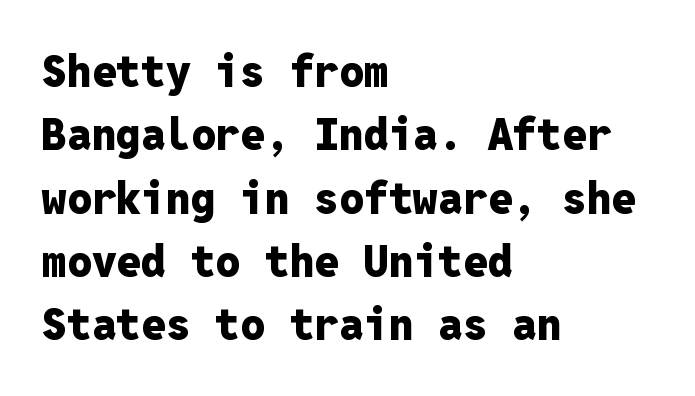
The image shows 44 px heavy sans-serif type, upright, monospaced; set left-aligned, normal line spacing (1.44x), normal letter spacing, not underlined; low stroke contrast and a medium x-height.
